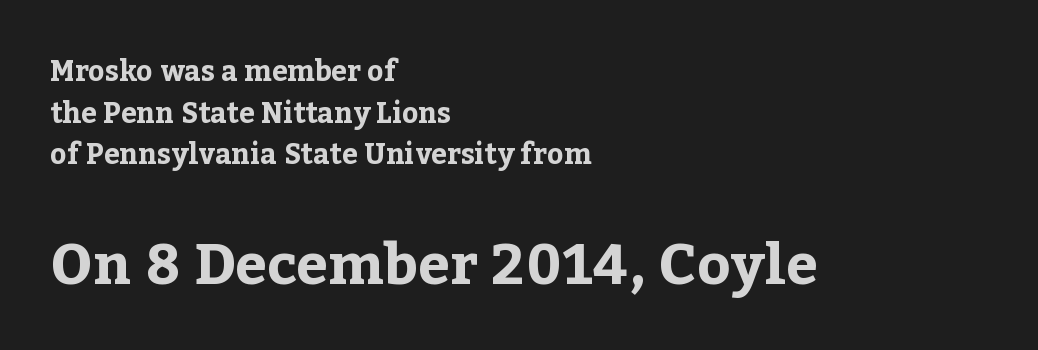
{"serif": "yes", "italic": "no", "bold": "yes", "weight": "bold", "width": "normal", "stroke_contrast": "low", "x_height": "medium", "monospaced": "no", "underline": "no", "align": "left", "line_spacing": "normal", "line_spacing_ratio": 1.49, "letter_spacing": "normal", "letter_spacing_em": 0.0, "larger_block": "second", "size_ratio": 2.04, "glyph_px": 57}
